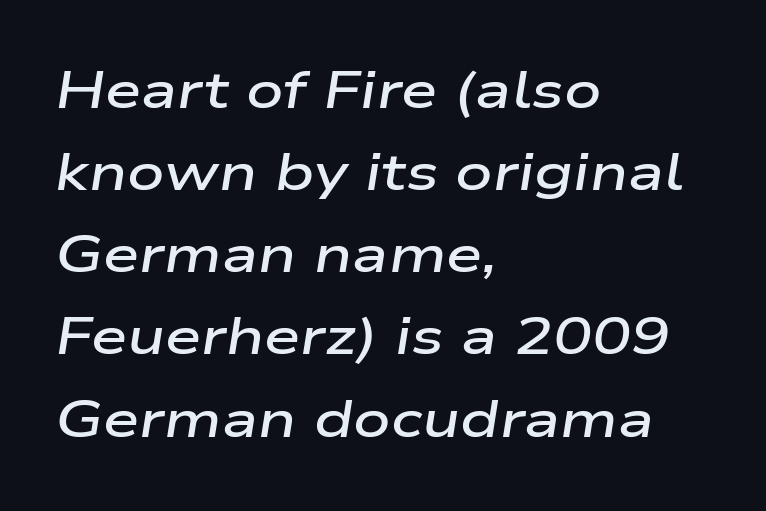
Q: Is the text bold? A: Semi-bold.
Q: Is the text italic (slanted)? A: Yes, it leans right by about 9 degrees.
Q: Is the text underlined? A: No.
Q: How is the paragraph aligned? A: Left-aligned.
Q: Is the spacing between letters normal or unusually wide? A: Normal.
Q: Is the spacing between lines tight, normal or loose? A: Normal.
Q: Width (condensed, normal, or wide)? A: Wide.
Q: Stroke contrast? A: Low.
Q: x-height? A: Medium.
Q: Monospaced? A: No.
